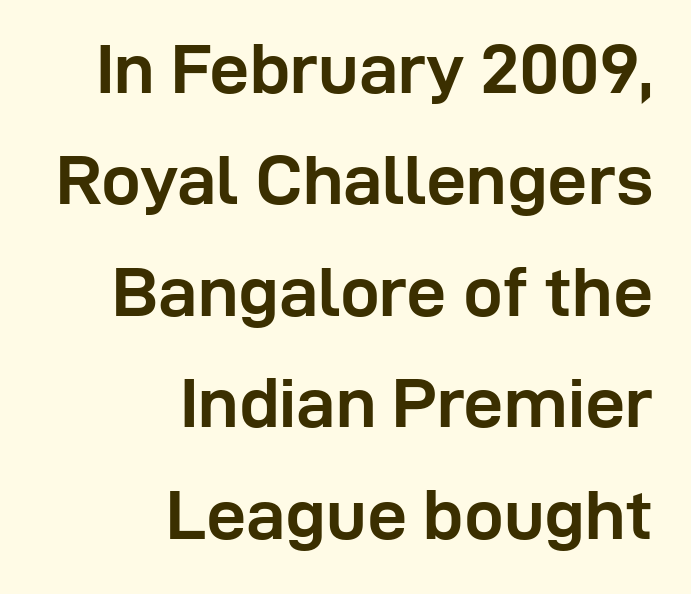
The image shows 71 px semibold sans-serif type, upright; set right-aligned, normal line spacing (1.57x), normal letter spacing, not underlined; low stroke contrast and a medium x-height.
